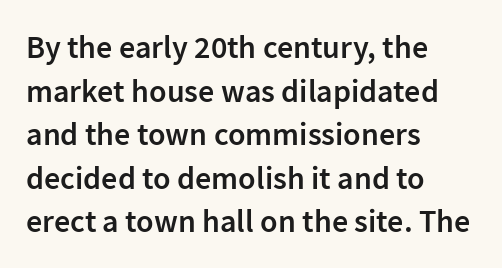
Slightly chunky letters — semibold, I'd say, not full bold. Standard letterfit; no display-style spreading of the glyphs. The font family rendered here belongs to the sans-serif group. Each new line begins a customary step beneath the previous one.
